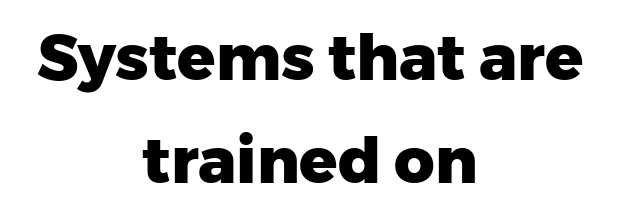
The strip under each line holds only bare page. Line spacing here is normal. This rendering uses center alignment, leaving both contours irregular but symmetric. This sample has the flowing, uneven cadence of proportional lettering. The type is set solid horizontally, with unmodified tracking.
